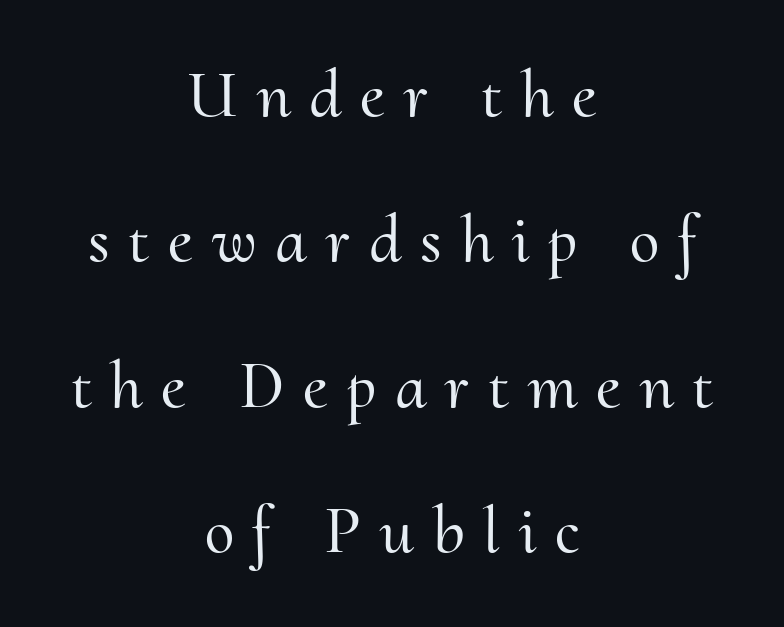
{"serif": "yes", "italic": "no", "width": "normal", "stroke_contrast": "medium", "x_height": "small", "monospaced": "no", "underline": "no", "align": "center", "line_spacing": "loose", "line_spacing_ratio": 2.17, "letter_spacing": "wide", "letter_spacing_em": 0.28, "glyph_px": 67}
